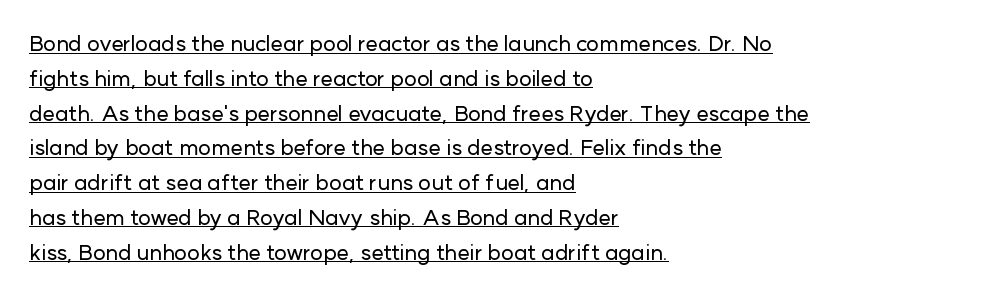
The image shows 22 px text type, upright; set left-aligned, normal line spacing (1.58x), normal letter spacing, underlined.
